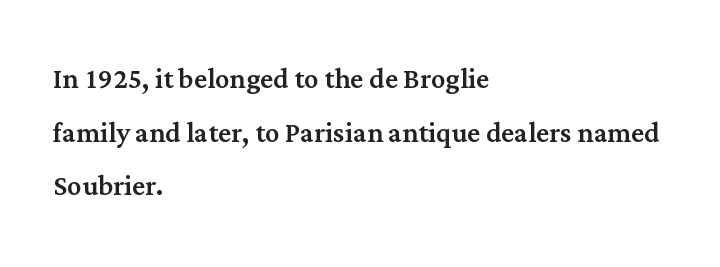
{"serif": "yes", "italic": "no", "width": "normal", "stroke_contrast": "medium", "x_height": "medium", "monospaced": "no", "underline": "no", "align": "left", "line_spacing": "normal", "line_spacing_ratio": 1.49, "letter_spacing": "normal", "letter_spacing_em": 0.0, "glyph_px": 36}
